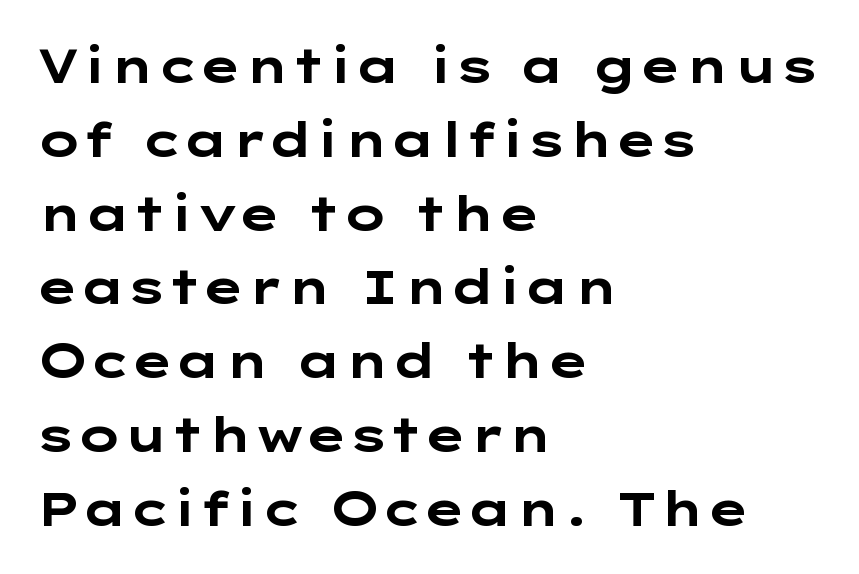
Q: Is the text bold? A: Yes.
Q: Is the text italic (slanted)? A: No, it is upright.
Q: Is the typeface a serif or a sans-serif typeface? A: Sans-serif.
Q: Is the text underlined? A: No.
Q: How is the paragraph aligned? A: Left-aligned.
Q: Is the spacing between letters normal or unusually wide? A: Normal.
Q: Is the spacing between lines tight, normal or loose? A: Normal.
Q: Width (condensed, normal, or wide)? A: Wide.
Q: Stroke contrast? A: Low.
Q: x-height? A: Medium.
